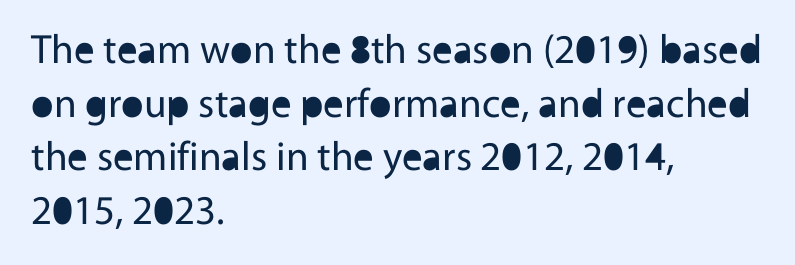
{"serif": "no", "italic": "no", "bold": "no", "weight": "regular", "width": "normal", "x_height": "medium", "monospaced": "no", "underline": "no", "align": "left", "line_spacing": "normal", "line_spacing_ratio": 1.31, "letter_spacing": "normal", "letter_spacing_em": 0.0, "glyph_px": 41}
